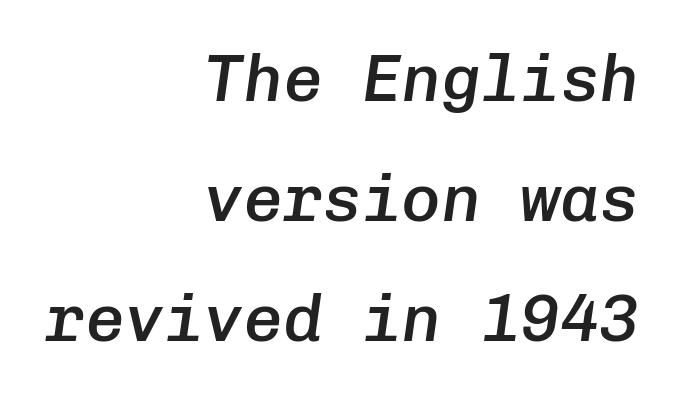
Q: Is the text bold? A: Semi-bold.
Q: Is the text italic (slanted)? A: Yes, it leans right by about 8 degrees.
Q: Is the text underlined? A: No.
Q: How is the paragraph aligned? A: Right-aligned.
Q: Is the spacing between letters normal or unusually wide? A: Normal.
Q: Width (condensed, normal, or wide)? A: Normal.
Q: Stroke contrast? A: Low.
Q: x-height? A: Medium.
Q: Monospaced? A: Yes.
